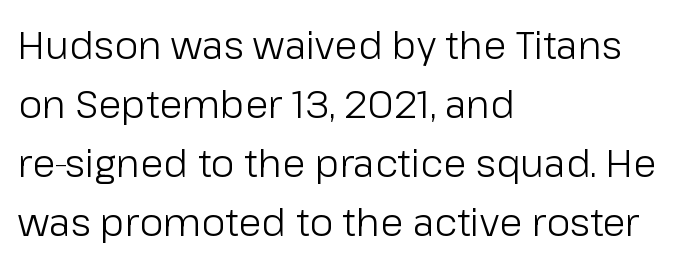
Q: Is the text bold? A: No.
Q: Is the text italic (slanted)? A: No, it is upright.
Q: Is the typeface a serif or a sans-serif typeface? A: Sans-serif.
Q: Is the text underlined? A: No.
Q: How is the paragraph aligned? A: Left-aligned.
Q: Is the spacing between letters normal or unusually wide? A: Normal.
Q: Is the spacing between lines tight, normal or loose? A: Normal.
Q: Width (condensed, normal, or wide)? A: Normal.
Q: Stroke contrast? A: Low.
Q: x-height? A: Medium.
Q: Monospaced? A: No.
